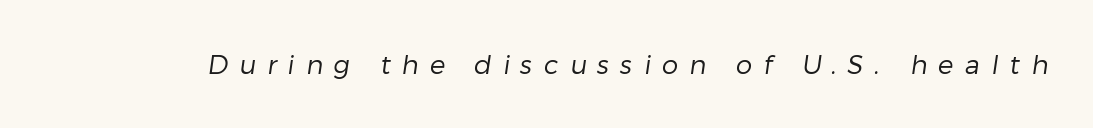
The image shows 26 px text type; set unusually wide letter spacing (+0.43 em), not underlined.
